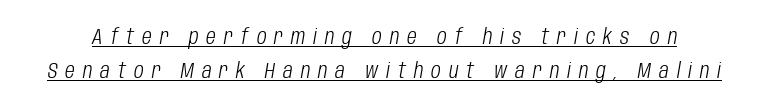
Q: Is the text bold? A: No.
Q: Is the text italic (slanted)? A: Yes, it leans right by about 10 degrees.
Q: Is the text underlined? A: Yes.
Q: Is the spacing between letters normal or unusually wide? A: Unusually wide.
Q: Is the spacing between lines tight, normal or loose? A: Normal.
